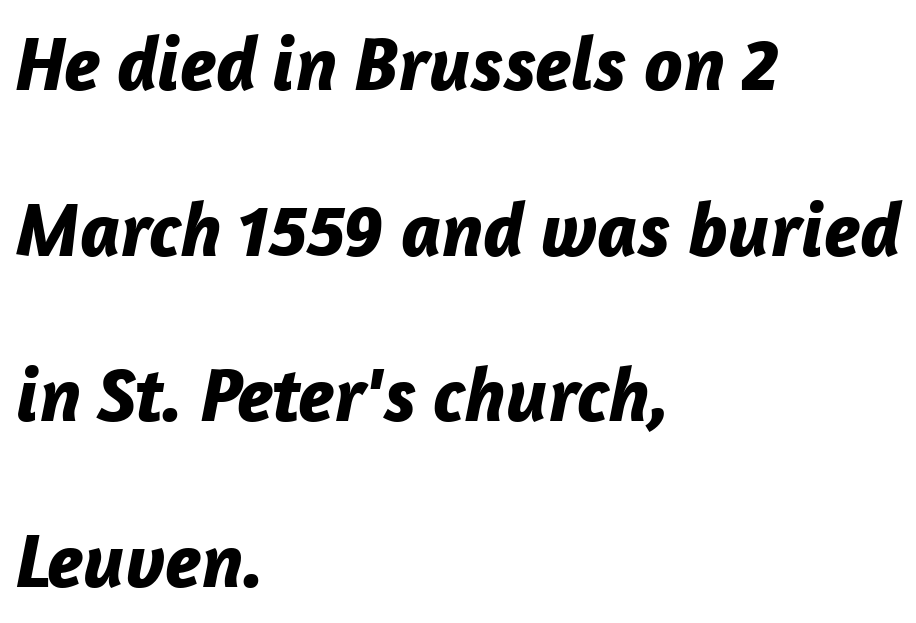
The image shows 77 px bold type, italic (leaning right); set left-aligned, loose line spacing (2.15x), normal letter spacing, not underlined; low stroke contrast and a medium x-height.
